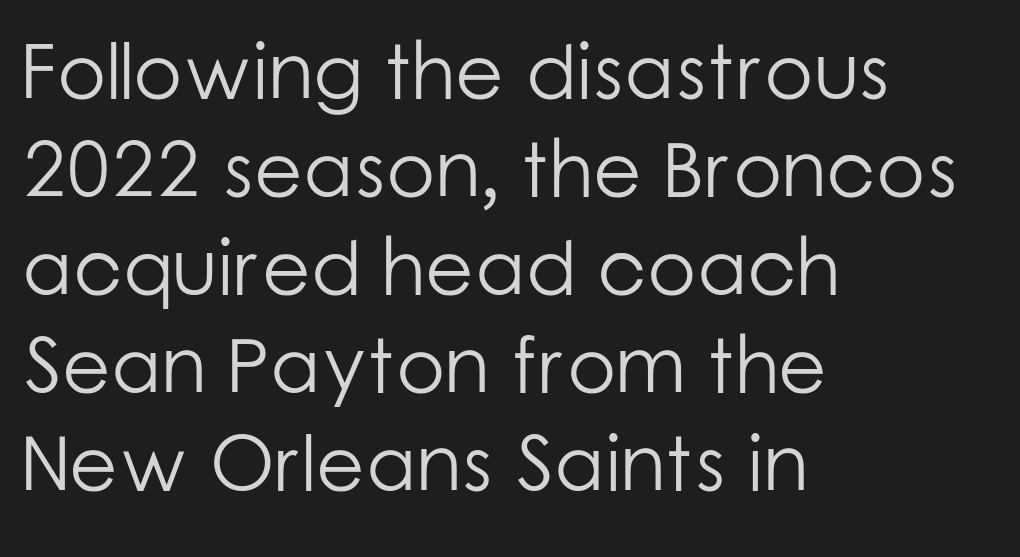
The strip under each line holds only bare page. The paragraph has a hard left edge and a soft right edge. Font category for this specimen: sans-serif. Words appear dense and cohesive because spacing is normal.
